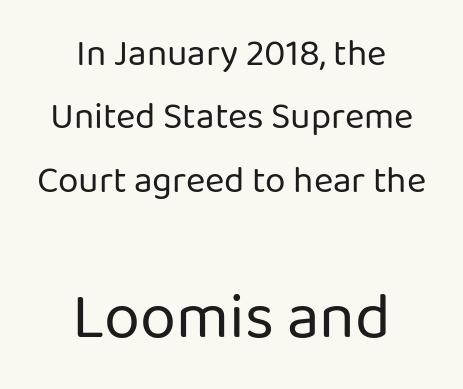
Q: Is the text bold? A: No.
Q: Is the text italic (slanted)? A: No, it is upright.
Q: Is the typeface a serif or a sans-serif typeface? A: Sans-serif.
Q: Is the text underlined? A: No.
Q: How is the paragraph aligned? A: Centered.
Q: Is the spacing between letters normal or unusually wide? A: Normal.
Q: Which block of text is set in a larger size, the first (top) or the second (bottom)? A: The second (bottom) one.
Q: Width (condensed, normal, or wide)? A: Normal.
Q: Stroke contrast? A: Low.
Q: x-height? A: Medium.
Q: Monospaced? A: No.
